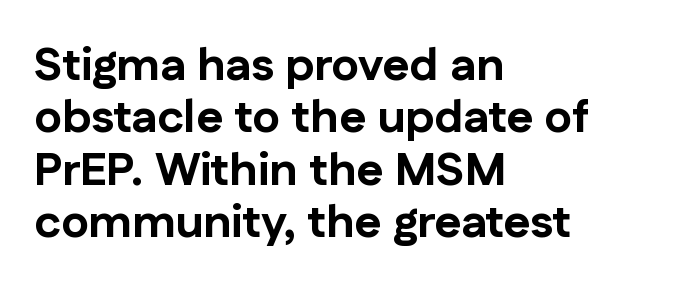
Does extra space separate the letters? No, they use regular spacing. Ordinary non-slanted type is in use. I'd call this a sans setting — the letters go barefoot. The vertical gap from one line to the next is small. The passage shown is not underscored anywhere.
